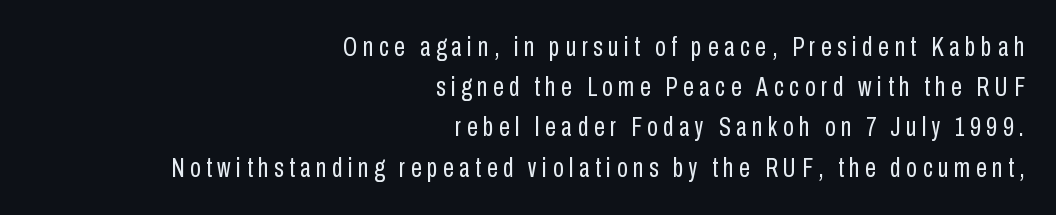
Q: Is the text bold? A: No.
Q: Is the text italic (slanted)? A: No, it is upright.
Q: Is the text underlined? A: No.
Q: How is the paragraph aligned? A: Right-aligned.
Q: Is the spacing between letters normal or unusually wide? A: Unusually wide.
Q: Is the spacing between lines tight, normal or loose? A: Normal.
